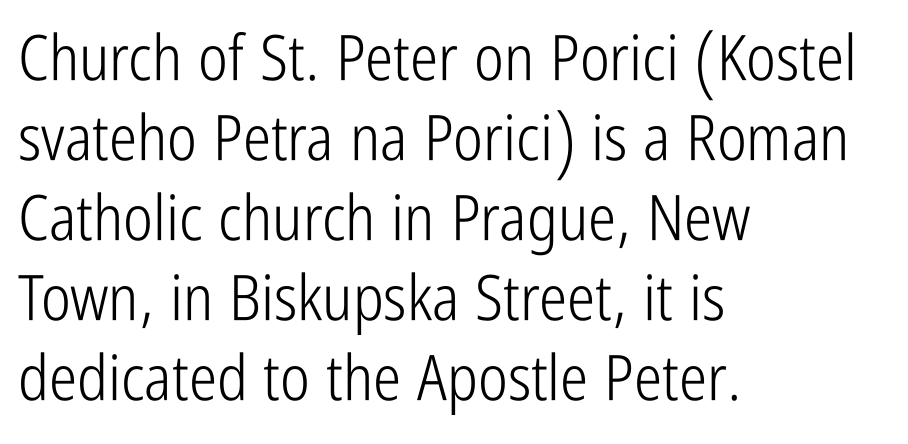
Each word holds together tightly as a unit, with standard inter-letter gaps. Unmarked baselines from the first word to the last. The face used here is proportionally spaced, like ordinary book or web type. Weight: regular or lighter.
